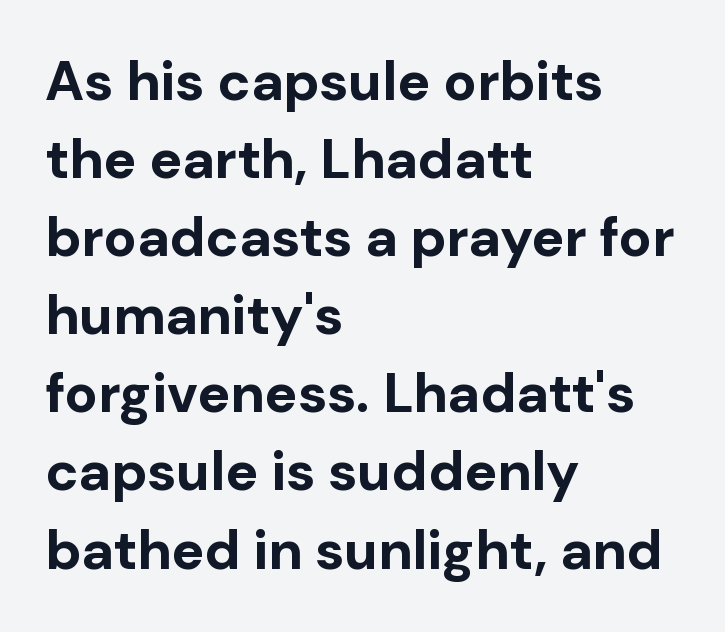
Q: Is the text bold? A: Yes.
Q: Is the text italic (slanted)? A: No, it is upright.
Q: Is the typeface a serif or a sans-serif typeface? A: Sans-serif.
Q: Is the text underlined? A: No.
Q: How is the paragraph aligned? A: Left-aligned.
Q: Is the spacing between letters normal or unusually wide? A: Normal.
Q: Is the spacing between lines tight, normal or loose? A: Normal.
Q: Width (condensed, normal, or wide)? A: Normal.
Q: Stroke contrast? A: Low.
Q: x-height? A: Medium.
Q: Monospaced? A: No.
